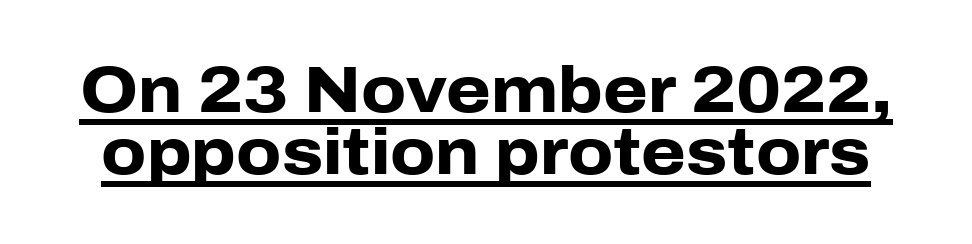
The image shows 64 px heavy sans-serif type, upright; set tight line spacing (0.97x), normal letter spacing, underlined; low stroke contrast and a medium x-height.
